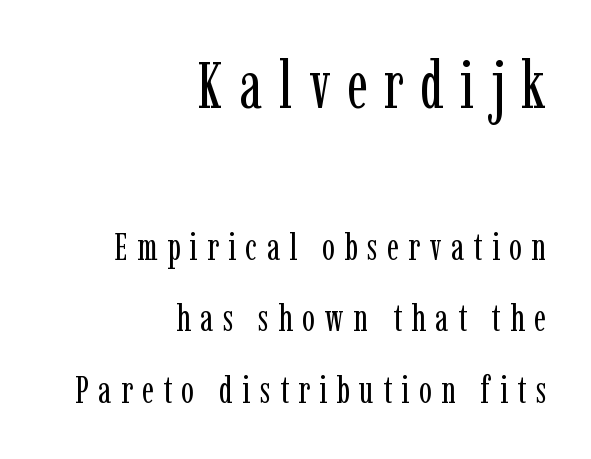
Q: Is the text bold? A: No.
Q: Is the text italic (slanted)? A: No, it is upright.
Q: Is the typeface a serif or a sans-serif typeface? A: Serif.
Q: Is the text underlined? A: No.
Q: How is the paragraph aligned? A: Right-aligned.
Q: Is the spacing between letters normal or unusually wide? A: Unusually wide.
Q: Which block of text is set in a larger size, the first (top) or the second (bottom)? A: The first (top) one.
Q: Width (condensed, normal, or wide)? A: Condensed.
Q: Stroke contrast? A: Low.
Q: x-height? A: Medium.
Q: Monospaced? A: No.
